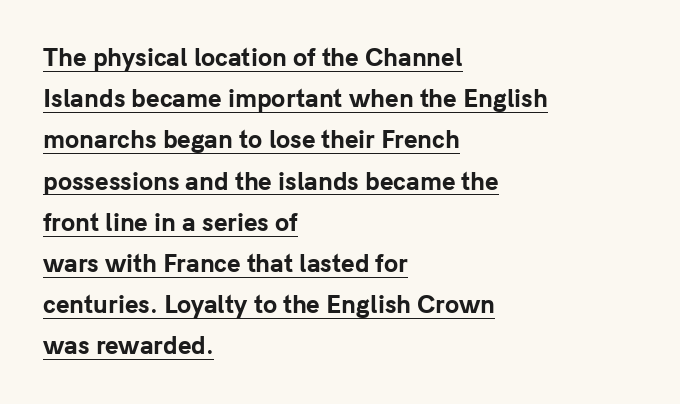
Pretty heavy lettering here — definitely bold. Standard letterfit; no display-style spreading of the glyphs. Like a heading marked for emphasis, these lines bear an underscore. These lines were composed using upright roman letters. In CSS terms this would be text-align: left.
